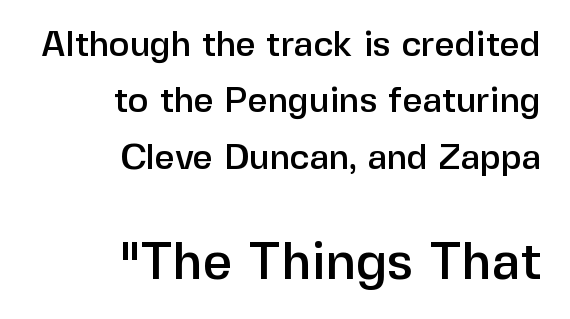
The image shows 52 px sans-serif type, upright; set right-aligned, normal line spacing (1.61x), normal letter spacing, not underlined; the second (bottom) block is 1.49x larger; low stroke contrast and a medium x-height.
